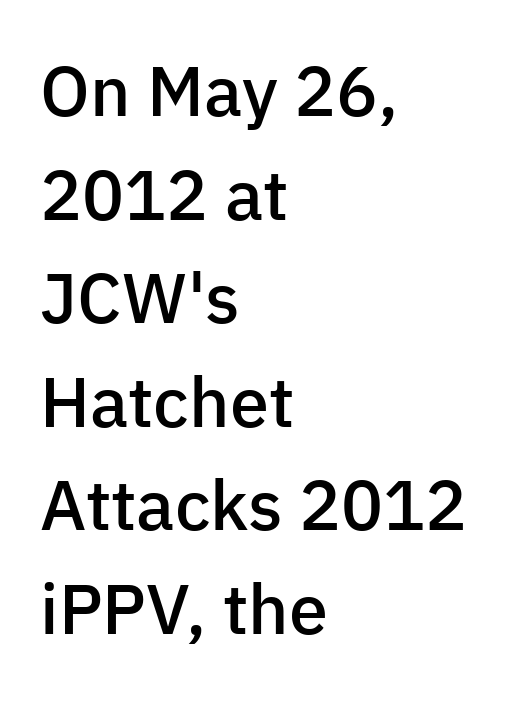
Q: Is the text bold? A: Semi-bold.
Q: Is the text italic (slanted)? A: No, it is upright.
Q: Is the typeface a serif or a sans-serif typeface? A: Sans-serif.
Q: Is the text underlined? A: No.
Q: How is the paragraph aligned? A: Left-aligned.
Q: Is the spacing between letters normal or unusually wide? A: Normal.
Q: Is the spacing between lines tight, normal or loose? A: Normal.
Q: Width (condensed, normal, or wide)? A: Normal.
Q: Stroke contrast? A: Low.
Q: x-height? A: Medium.
Q: Monospaced? A: No.
